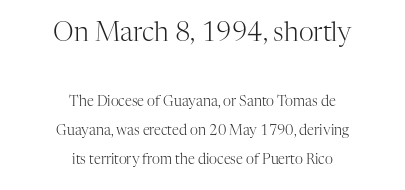
The image shows 26 px text type, upright; set centered, loose line spacing (2.06x), normal letter spacing, not underlined; the first (top) block is 1.86x larger.
